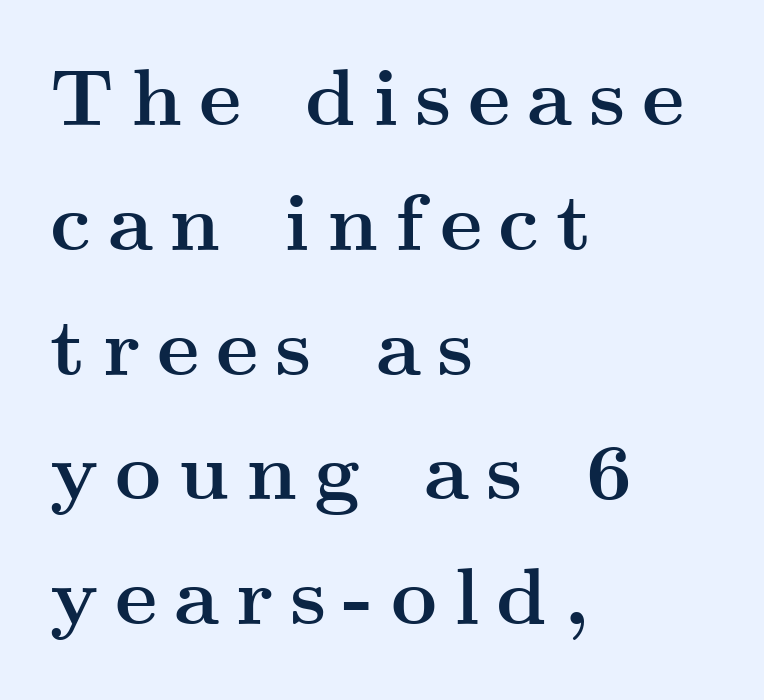
The image shows 80 px semibold, wide serif type, upright; set left-aligned, normal line spacing (1.56x), unusually wide letter spacing (+0.21 em), not underlined; medium stroke contrast and a small x-height.
